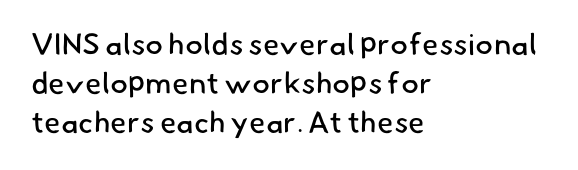
The image shows 30 px regular-weight sans-serif type; set left-aligned, normal line spacing (1.3x), normal letter spacing, not underlined; low stroke contrast and a small x-height.
